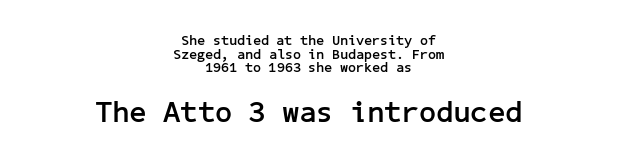
A typesetter would call this leading minimal, almost set solid. Notice how thick the strokes are: this is what a full bold looks like. The rendering keeps characters at their native spacing. The setting favours the middle, as headings and verse often do.
